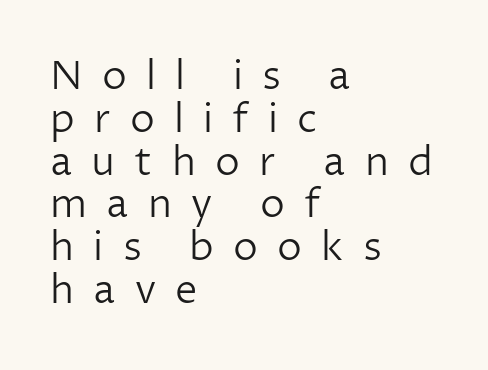
A roman cut, with each character standing at attention. Leftover space on each line is placed entirely after the last word. The passage shown is typed in a proportional face where columns would drift. Unlike a traditional serif, this face leaves its strokes unadorned.
